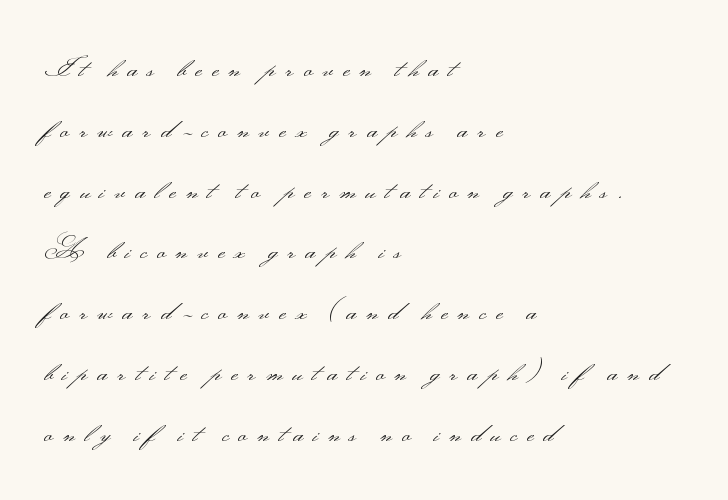
{"serif": "no", "bold": "no", "weight": "light", "width": "wide", "stroke_contrast": "medium", "monospaced": "no", "underline": "no", "align": "left", "line_spacing": "loose", "line_spacing_ratio": 2.17, "letter_spacing": "wide", "letter_spacing_em": 0.35, "glyph_px": 28}
